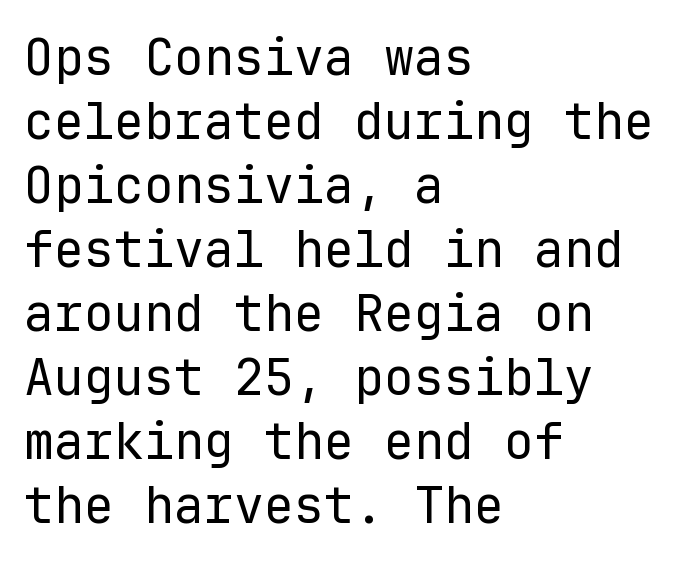
The space directly below the letters is spotless. Check where the strokes stop: nothing finishes them off — pure sans. The type sits square on the baseline with zero lean. The typesetter chose a ragged-right arrangement here.
